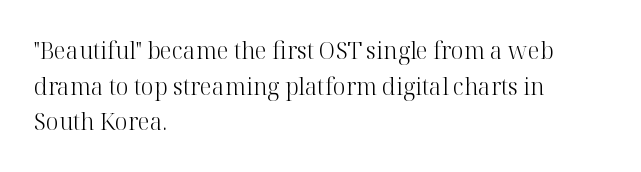
Baseline-to-baseline distance is the conventional proportion of letter height. The passage is arranged the way most books set body copy — flush left. The glyphs are unaccompanied by any horizontal stroke below them. The gaps between neighbouring characters are ordinary and unremarkable.
